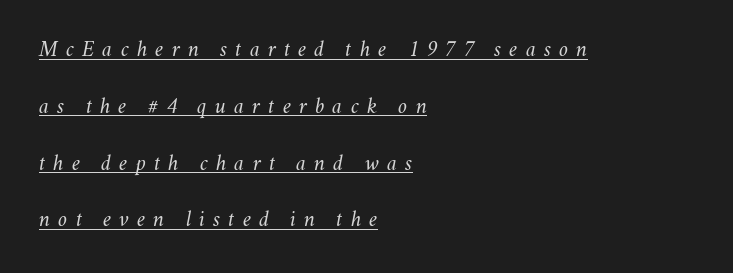
Each new line begins a long way beneath the previous one. Is the type slanted? Yes — the strokes lean at a clear angle. Stems here are at most as thick as an everyday book face. The rendering inserts visible extra space after every character.
